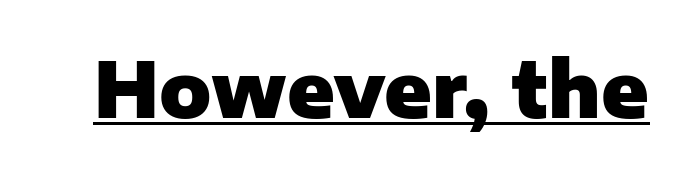
Q: Is the text bold? A: Yes.
Q: Is the text italic (slanted)? A: No, it is upright.
Q: Is the typeface a serif or a sans-serif typeface? A: Sans-serif.
Q: Is the text underlined? A: Yes.
Q: Is the spacing between letters normal or unusually wide? A: Normal.
Q: Width (condensed, normal, or wide)? A: Normal.
Q: Stroke contrast? A: Low.
Q: x-height? A: Medium.
Q: Monospaced? A: No.
